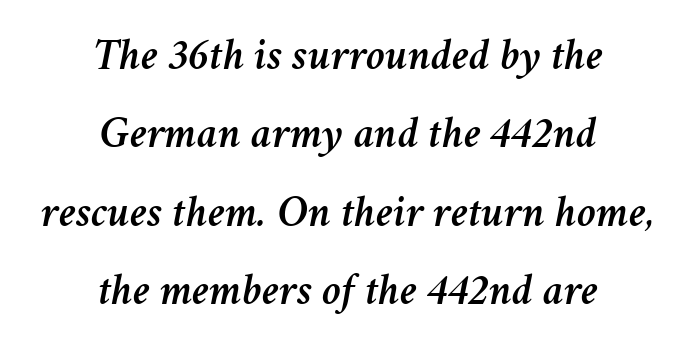
Q: Is the text italic (slanted)? A: Yes, it leans right by about 11 degrees.
Q: Is the text underlined? A: No.
Q: How is the paragraph aligned? A: Centered.
Q: Is the spacing between letters normal or unusually wide? A: Normal.
Q: Width (condensed, normal, or wide)? A: Normal.
Q: Stroke contrast? A: Medium.
Q: x-height? A: Medium.
Q: Monospaced? A: No.
